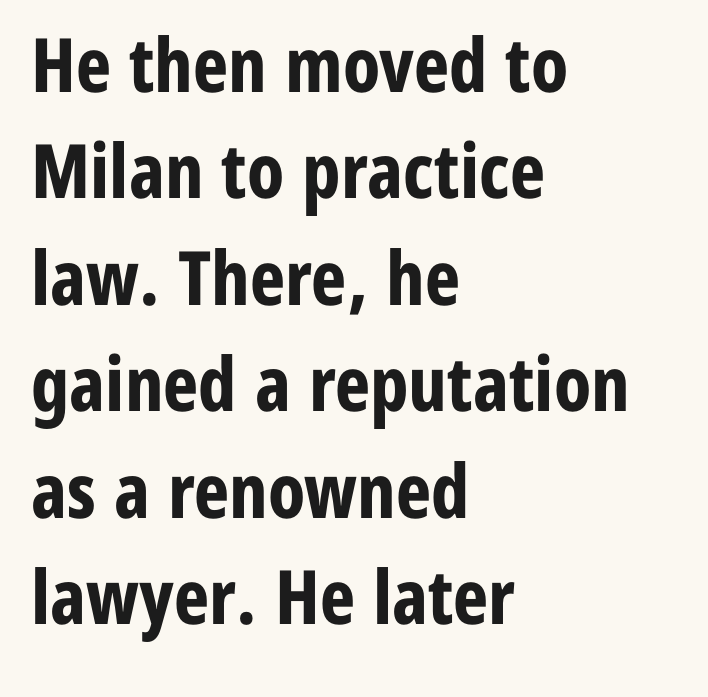
{"serif": "no", "italic": "no", "bold": "yes", "weight": "bold", "width": "condensed", "stroke_contrast": "low", "x_height": "medium", "monospaced": "no", "underline": "no", "align": "left", "line_spacing": "normal", "line_spacing_ratio": 1.42, "letter_spacing": "normal", "letter_spacing_em": 0.0, "glyph_px": 75}
